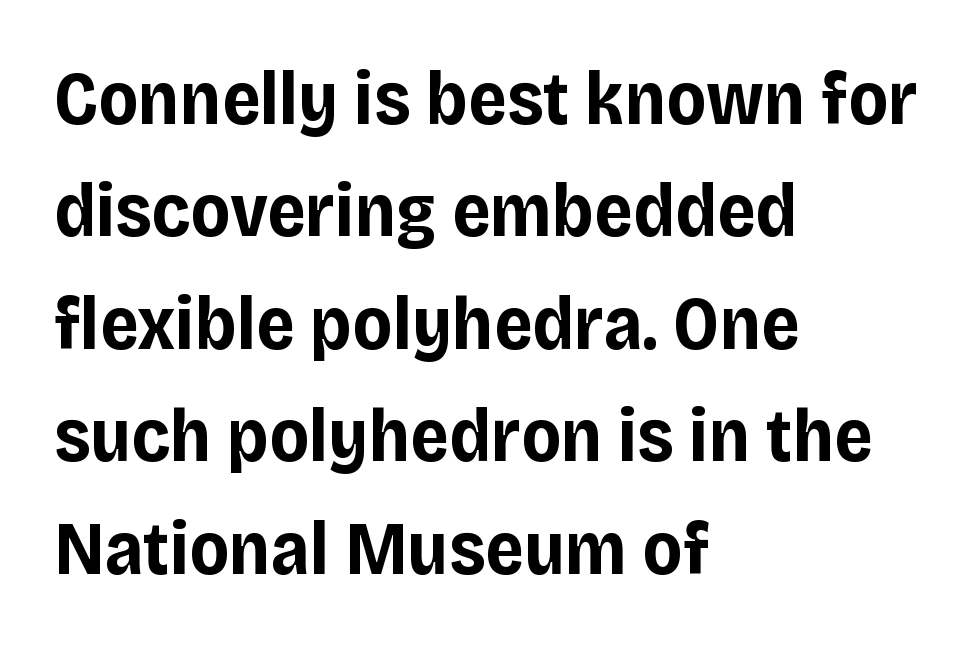
{"serif": "no", "italic": "no", "bold": "yes", "weight": "bold", "width": "normal", "stroke_contrast": "low", "x_height": "large", "monospaced": "no", "underline": "no", "align": "left", "line_spacing": "normal", "line_spacing_ratio": 1.5, "letter_spacing": "normal", "letter_spacing_em": 0.0, "glyph_px": 75}
